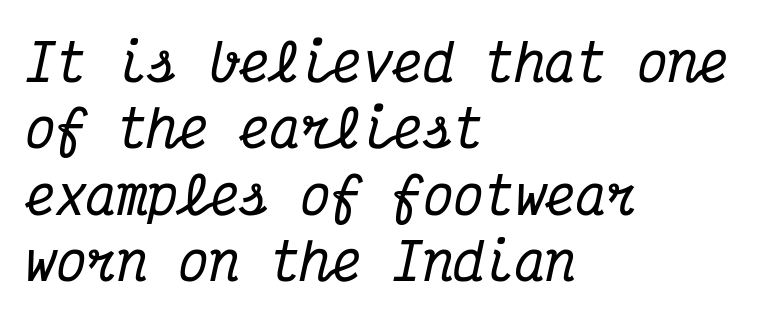
Baseline-to-baseline distance is the conventional proportion of letter height. The axis of the letterforms is tilted away from vertical. Notice how the passage keeps a crisp vertical edge on the left only. Caption: standard tracking, unaltered. The area under the type is left untouched. The face used here is seriffed, in the tradition of book romans.
